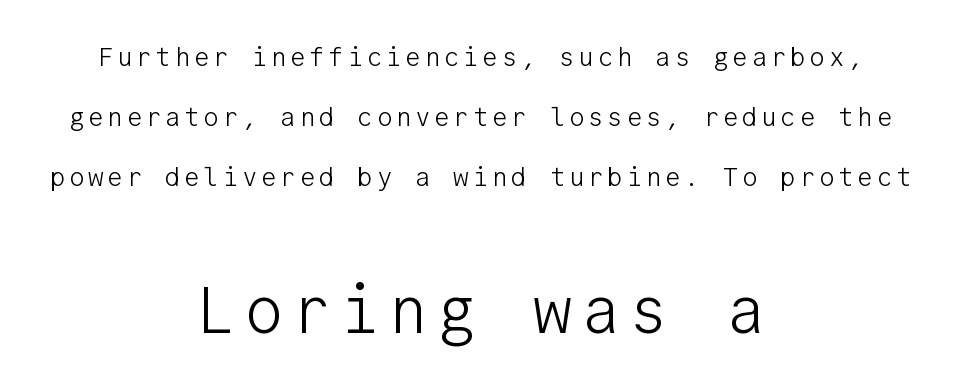
The typography opts for an upright posture over an oblique one. What kind of face is this? One without serifs — a sans. Descender tails drop into unmarked territory. The letters march in equal steps, a hallmark of fixed-pitch type. The lower block of text is set noticeably larger than the block above it. Layout note: lines centered.
